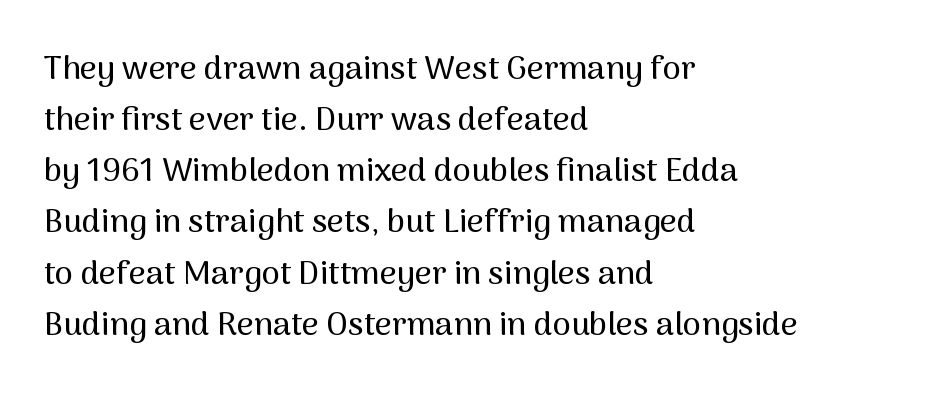
Q: Is the text italic (slanted)? A: No, it is upright.
Q: Is the typeface a serif or a sans-serif typeface? A: Sans-serif.
Q: Is the text underlined? A: No.
Q: How is the paragraph aligned? A: Left-aligned.
Q: Is the spacing between letters normal or unusually wide? A: Normal.
Q: Is the spacing between lines tight, normal or loose? A: Normal.
Q: Width (condensed, normal, or wide)? A: Normal.
Q: Stroke contrast? A: Medium.
Q: x-height? A: Medium.
Q: Monospaced? A: No.
